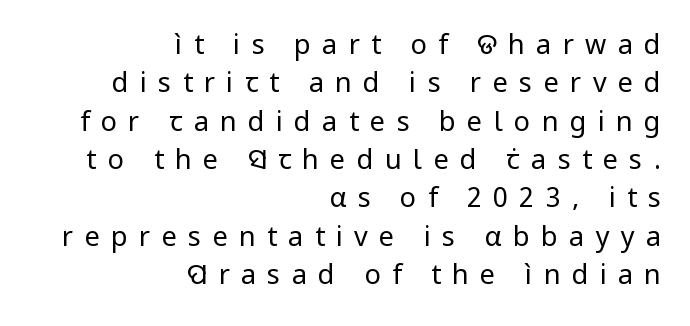
The image shows 27 px text type, upright; set right-aligned, normal line spacing (1.42x), unusually wide letter spacing (+0.42 em), not underlined.
